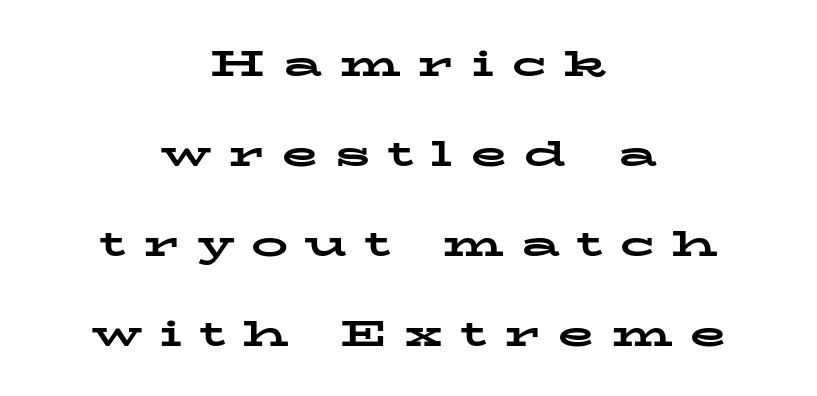
The image shows 37 px bold, wide serif type, upright; set centered, loose line spacing (2.43x), unusually wide letter spacing (+0.47 em), not underlined; low stroke contrast and a medium x-height.
